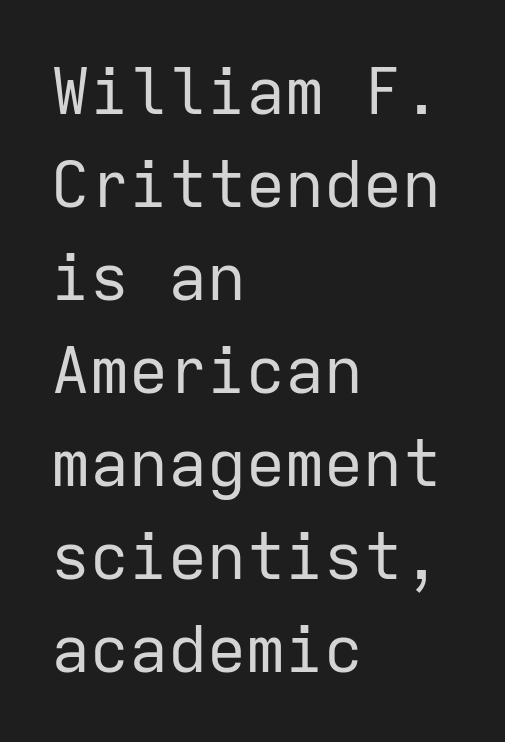
{"serif": "no", "italic": "no", "bold": "no", "weight": "regular", "width": "normal", "stroke_contrast": "low", "x_height": "medium", "monospaced": "yes", "underline": "no", "align": "left", "line_spacing": "normal", "line_spacing_ratio": 1.43, "letter_spacing": "normal", "letter_spacing_em": 0.0, "glyph_px": 65}
